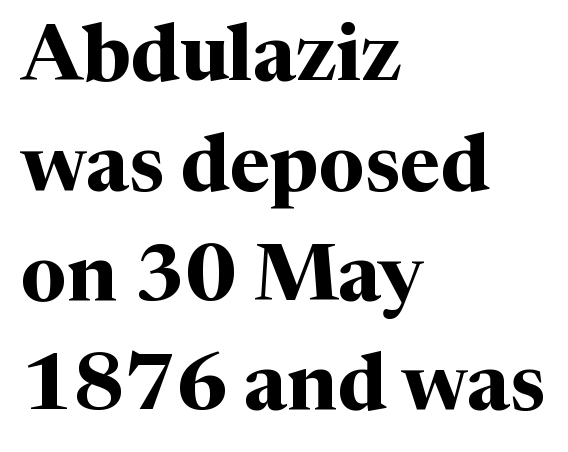
Q: Is the text bold? A: Yes.
Q: Is the text italic (slanted)? A: No, it is upright.
Q: Is the typeface a serif or a sans-serif typeface? A: Serif.
Q: Is the text underlined? A: No.
Q: How is the paragraph aligned? A: Left-aligned.
Q: Is the spacing between letters normal or unusually wide? A: Normal.
Q: Is the spacing between lines tight, normal or loose? A: Normal.
Q: Width (condensed, normal, or wide)? A: Normal.
Q: Stroke contrast? A: Medium.
Q: x-height? A: Medium.
Q: Monospaced? A: No.
